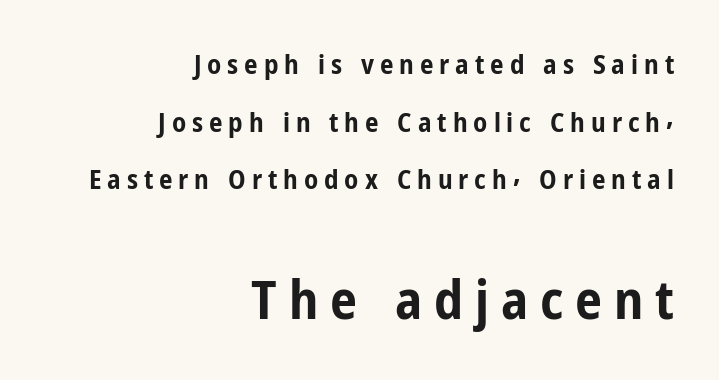
The passage shown is typed in a proportional face where columns would drift. Someone cranked the tracking dial way up on this one. Every row of glyphs terminates at an identical x-position on the right. Letters rest on an invisible, unmarked baseline.
